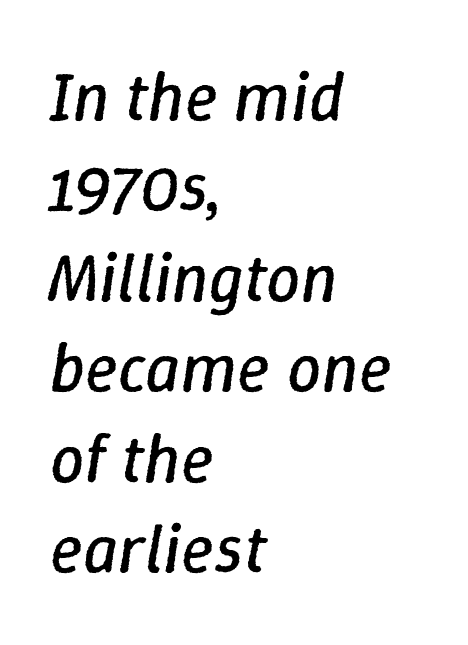
Q: Is the text bold? A: No.
Q: Is the text italic (slanted)? A: Yes, it leans right by about 9 degrees.
Q: Is the text underlined? A: No.
Q: How is the paragraph aligned? A: Left-aligned.
Q: Is the spacing between letters normal or unusually wide? A: Normal.
Q: Is the spacing between lines tight, normal or loose? A: Normal.
Q: Width (condensed, normal, or wide)? A: Normal.
Q: Stroke contrast? A: Low.
Q: x-height? A: Medium.
Q: Monospaced? A: No.
